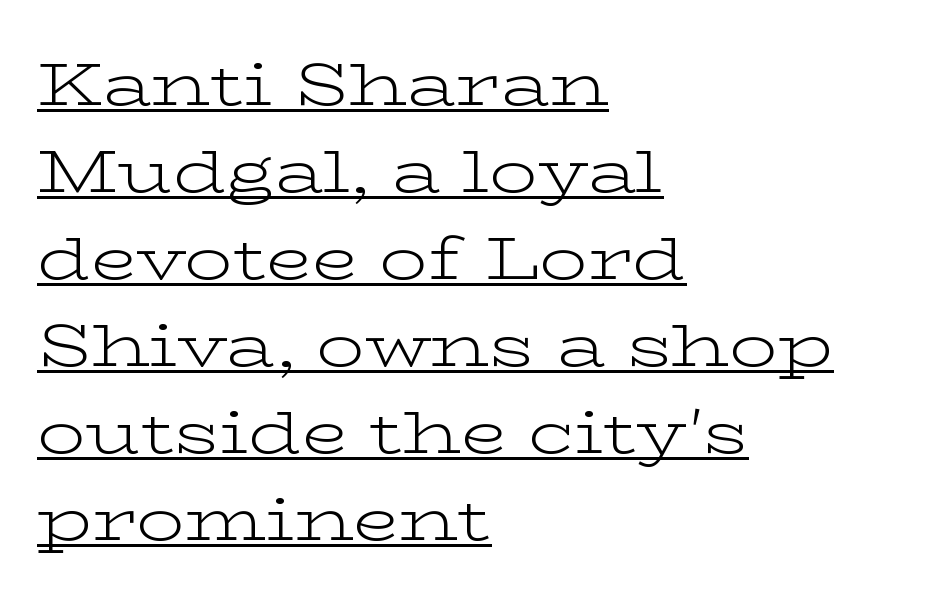
{"serif": "yes", "italic": "no", "bold": "no", "weight": "light", "width": "wide", "stroke_contrast": "low", "x_height": "medium", "monospaced": "no", "underline": "yes", "align": "left", "line_spacing": "normal", "line_spacing_ratio": 1.45, "letter_spacing": "normal", "letter_spacing_em": 0.0, "glyph_px": 60}
